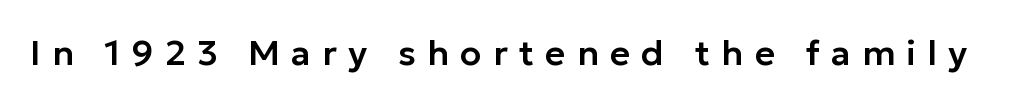
{"serif": "no", "italic": "no", "width": "normal", "stroke_contrast": "low", "x_height": "medium", "monospaced": "no", "underline": "no", "letter_spacing": "wide", "letter_spacing_em": 0.32, "glyph_px": 35}
